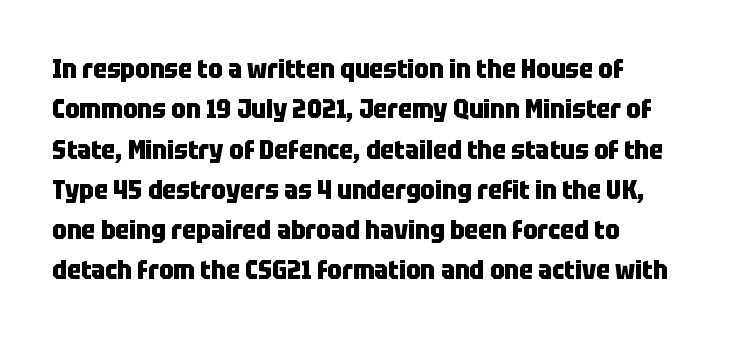
{"italic": "no", "bold": "yes", "underline": "no", "line_spacing": "normal", "line_spacing_ratio": 1.55, "letter_spacing": "normal", "letter_spacing_em": 0.0, "glyph_px": 26}
